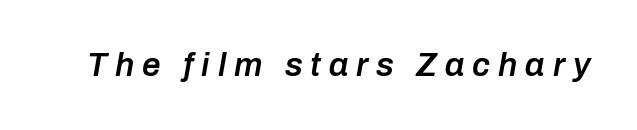
Q: Is the text bold? A: Semi-bold.
Q: Is the text italic (slanted)? A: Yes, it leans right by about 10 degrees.
Q: Is the text underlined? A: No.
Q: Is the spacing between letters normal or unusually wide? A: Unusually wide.
Q: Width (condensed, normal, or wide)? A: Normal.
Q: Stroke contrast? A: Low.
Q: x-height? A: Medium.
Q: Monospaced? A: No.
